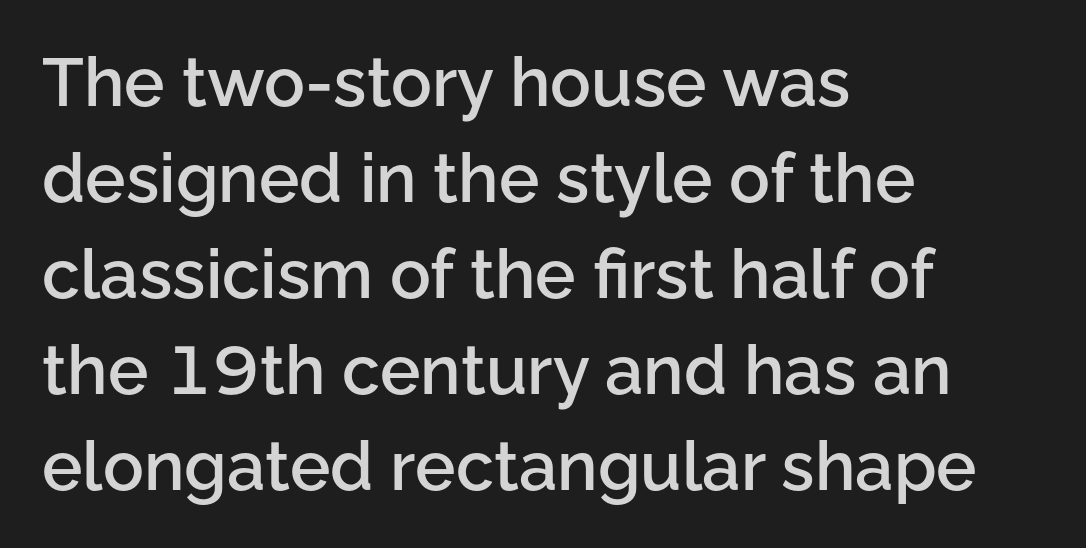
{"serif": "no", "italic": "no", "bold": "semi", "weight": "semibold", "width": "normal", "stroke_contrast": "low", "x_height": "medium", "monospaced": "no", "underline": "no", "align": "left", "line_spacing": "normal", "line_spacing_ratio": 1.41, "letter_spacing": "normal", "letter_spacing_em": 0.0, "glyph_px": 68}
